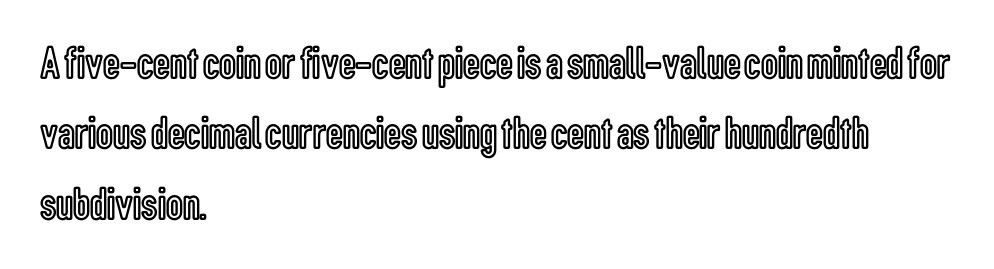
Normally led — the rows are evenly, conventionally spaced. What stands out about the letter spacing? Nothing — it is the standard amount. Each letter keeps its own natural width here, so spacing adapts to shape. Left-aligned paragraph, ragged on the right.
